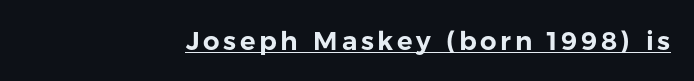
This sample carries an underscore along the baseline area. Reading down the block, your eye finds every line finishing at a fixed right position. Every stem runs plumb, perpendicular to the baseline.
